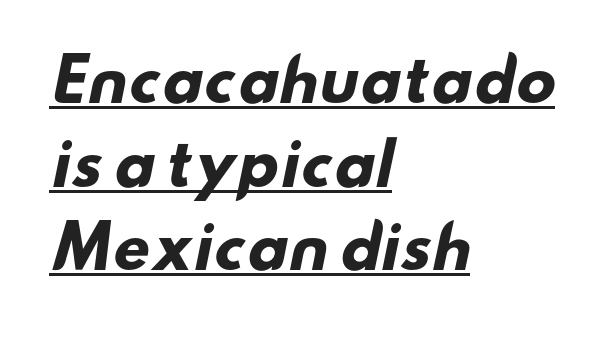
The image shows 58 px heavy, wide sans-serif type; set left-aligned, normal line spacing (1.44x), normal letter spacing, underlined; low stroke contrast and a small x-height.
